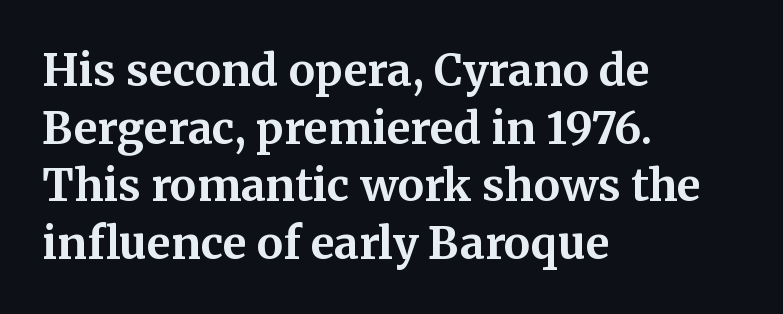
Q: Is the text bold? A: Yes.
Q: Is the text italic (slanted)? A: No, it is upright.
Q: Is the typeface a serif or a sans-serif typeface? A: Serif.
Q: Is the text underlined? A: No.
Q: How is the paragraph aligned? A: Left-aligned.
Q: Is the spacing between letters normal or unusually wide? A: Normal.
Q: Is the spacing between lines tight, normal or loose? A: Normal.
Q: Width (condensed, normal, or wide)? A: Normal.
Q: Stroke contrast? A: Medium.
Q: x-height? A: Medium.
Q: Monospaced? A: No.
